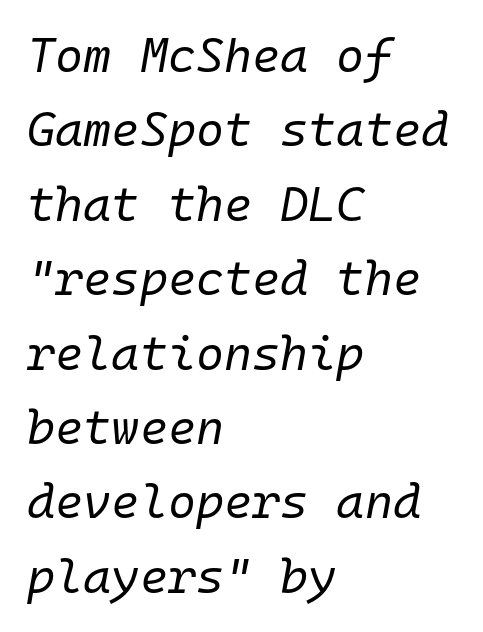
Line starts are locked; line ends wander. Letter spacing: default. The rendering applies a slant to the glyphs. These lines sit exactly where default settings would place them. Is this a fixed-width face? Yes — each glyph sits in an identical cell.
